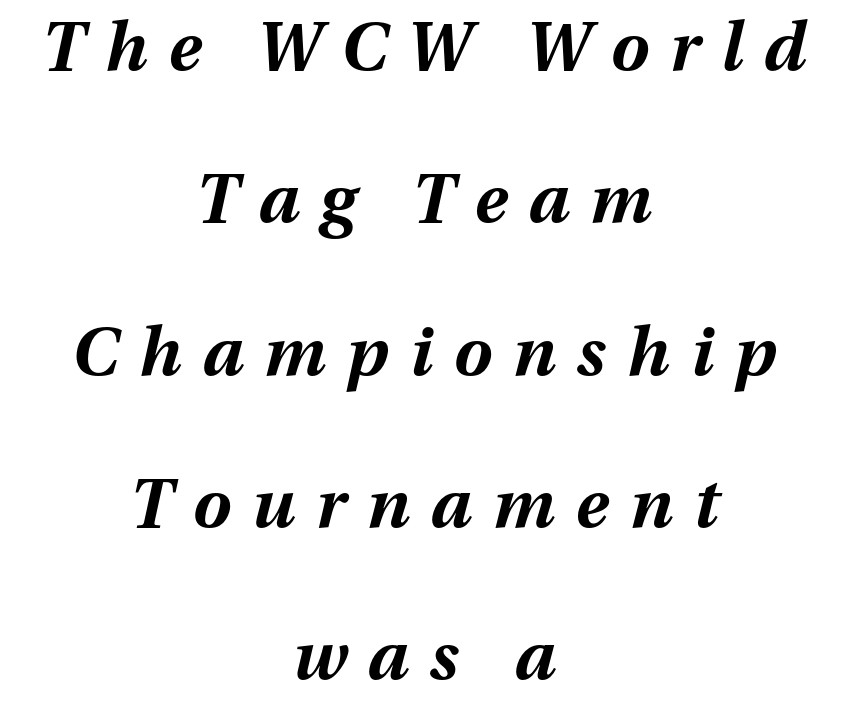
{"italic": "yes", "lean": "right", "slant_degrees": 13, "bold": "yes", "weight": "bold", "width": "normal", "stroke_contrast": "medium", "x_height": "medium", "monospaced": "no", "underline": "no", "align": "center", "line_spacing": "loose", "line_spacing_ratio": 2.24, "letter_spacing": "wide", "letter_spacing_em": 0.31, "glyph_px": 68}
